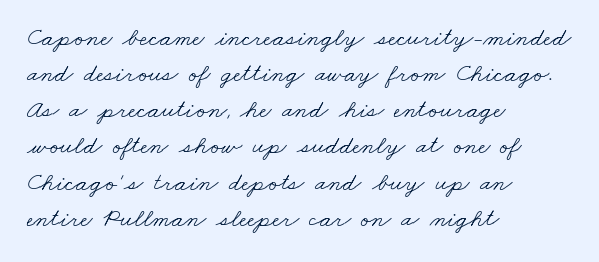
The image shows 26 px text type; set left-aligned, normal line spacing (1.39x), normal letter spacing, not underlined.
